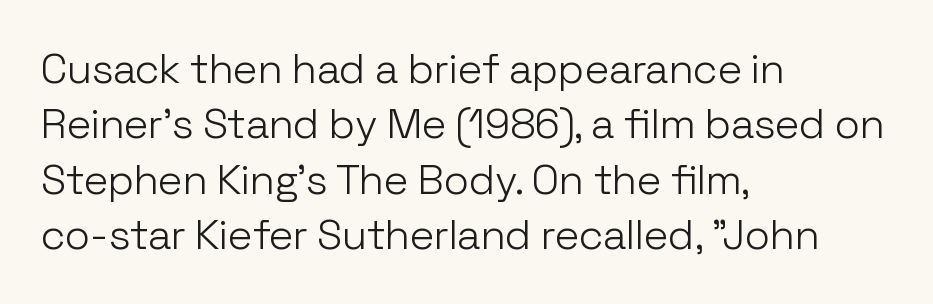
{"serif": "no", "italic": "no", "bold": "no", "weight": "light", "width": "normal", "stroke_contrast": "low", "x_height": "medium", "monospaced": "no", "underline": "no", "align": "left", "line_spacing": "normal", "line_spacing_ratio": 1.32, "letter_spacing": "normal", "letter_spacing_em": 0.0, "glyph_px": 42}
